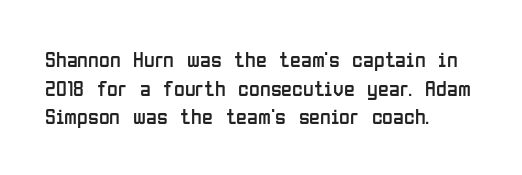
The image shows 22 px text type, upright; set left-aligned, normal line spacing (1.3x), normal letter spacing, not underlined.
